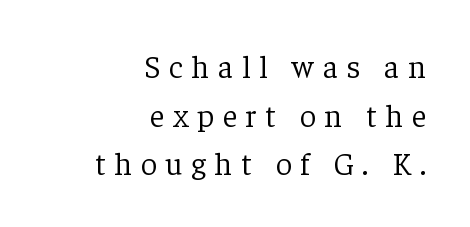
Q: Is the text bold? A: No.
Q: Is the text italic (slanted)? A: No, it is upright.
Q: Is the typeface a serif or a sans-serif typeface? A: Serif.
Q: Is the text underlined? A: No.
Q: How is the paragraph aligned? A: Right-aligned.
Q: Is the spacing between letters normal or unusually wide? A: Unusually wide.
Q: Is the spacing between lines tight, normal or loose? A: Normal.
Q: Width (condensed, normal, or wide)? A: Normal.
Q: Stroke contrast? A: Low.
Q: x-height? A: Medium.
Q: Monospaced? A: No.
